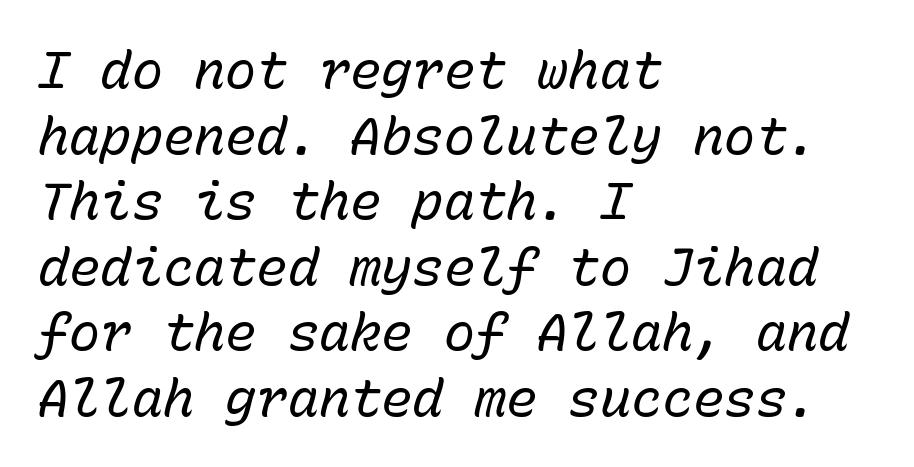
Each line starts at the same left margin while the right side varies. Regular leading. Has an underline been added? It has not. You could count columns in this text — the font is strictly monospaced. Is the type heavy? It reads as light-to-regular instead.
